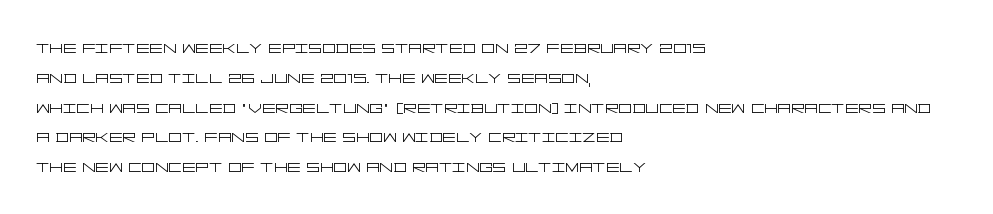
Quick note: interline space is typical. Nothing unusual about the tracking: characters are spaced as the font intends. Unmarked baselines from the first word to the last. No italicization has been applied; the sample stays upright.
